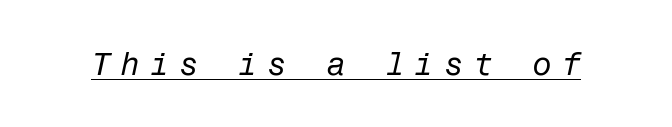
Q: Is the text bold? A: No.
Q: Is the text italic (slanted)? A: Yes, it leans right by about 12 degrees.
Q: Is the text underlined? A: Yes.
Q: Is the spacing between letters normal or unusually wide? A: Unusually wide.
Q: Width (condensed, normal, or wide)? A: Normal.
Q: Stroke contrast? A: Low.
Q: x-height? A: Medium.
